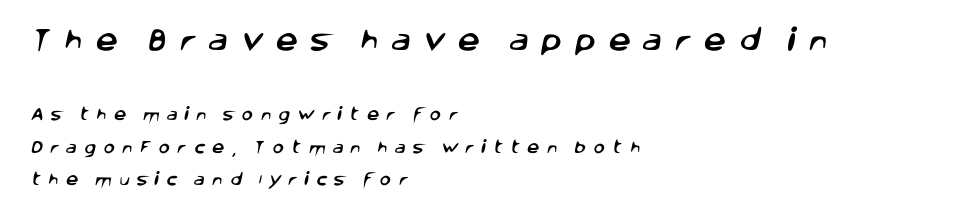
Q: Is the text underlined? A: No.
Q: How is the paragraph aligned? A: Left-aligned.
Q: Is the spacing between letters normal or unusually wide? A: Unusually wide.
Q: Is the spacing between lines tight, normal or loose? A: Loose.
Q: Which block of text is set in a larger size, the first (top) or the second (bottom)? A: The first (top) one.
